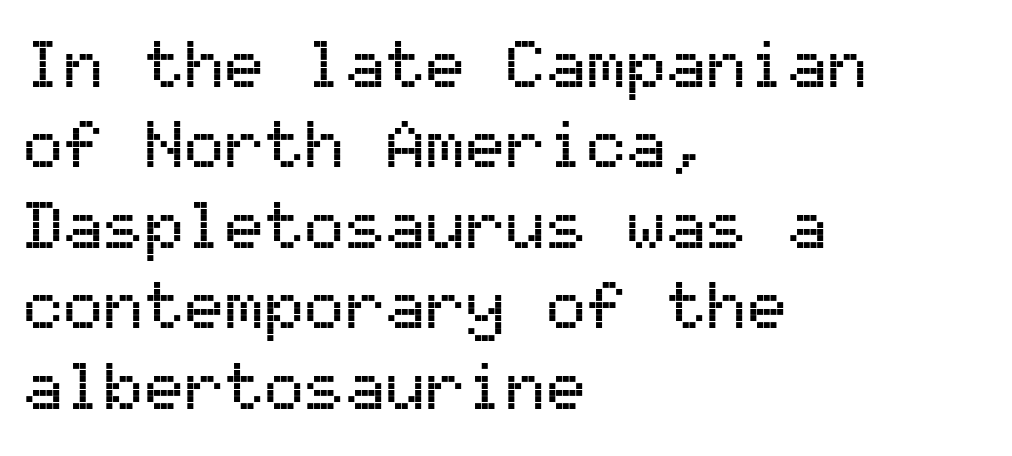
Q: Is the text italic (slanted)? A: No, it is upright.
Q: Is the typeface a serif or a sans-serif typeface? A: Sans-serif.
Q: Is the text underlined? A: No.
Q: How is the paragraph aligned? A: Left-aligned.
Q: Is the spacing between letters normal or unusually wide? A: Normal.
Q: Width (condensed, normal, or wide)? A: Normal.
Q: Stroke contrast? A: Medium.
Q: x-height? A: Medium.
Q: Monospaced? A: Yes.
